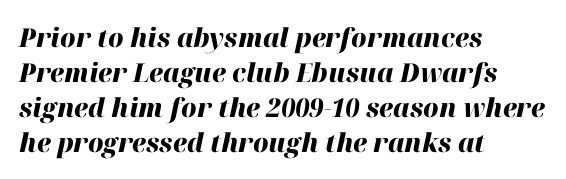
The image shows 26 px bold type, italic (leaning right); set left-aligned, normal line spacing (1.34x), normal letter spacing, not underlined.
